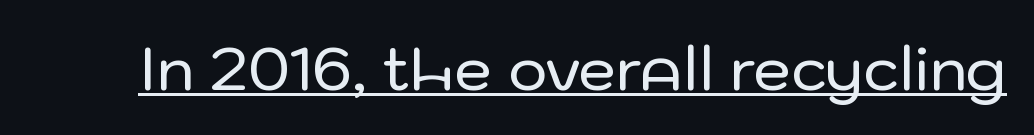
{"serif": "no", "italic": "no", "width": "normal", "stroke_contrast": "low", "x_height": "medium", "monospaced": "no", "underline": "yes", "letter_spacing": "normal", "letter_spacing_em": 0.0, "glyph_px": 60}
